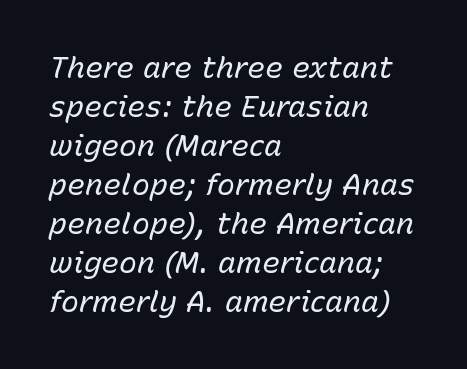
The image shows 30 px regular-weight type, italic (leaning right); set left-aligned, normal line spacing (1.3x), normal letter spacing, not underlined; low stroke contrast and a medium x-height.
